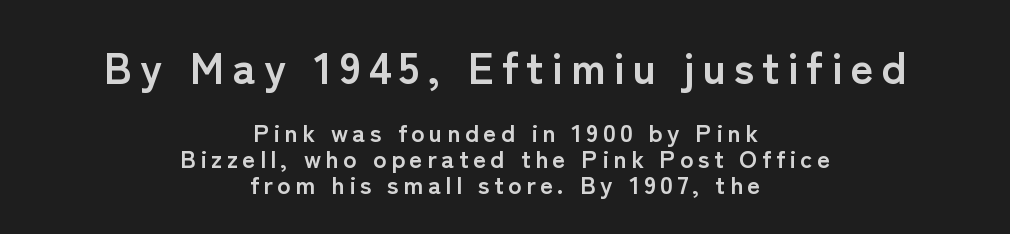
Neither beginnings nor endings align; midpoints do. Regarding leading, the lines here are crowded together. The area under the type is left untouched. The passage shown is typed in a proportional face where columns would drift. Is this a sans? Yes — the strokes have no serifs. The face used here appears at its bigger size in the upper chunk.
